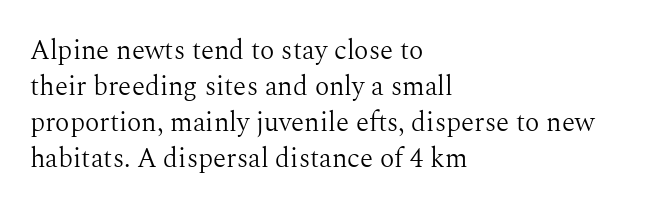
{"italic": "no", "bold": "no", "underline": "no", "align": "left", "line_spacing": "normal", "line_spacing_ratio": 1.33, "letter_spacing": "normal", "letter_spacing_em": 0.0, "glyph_px": 27}
